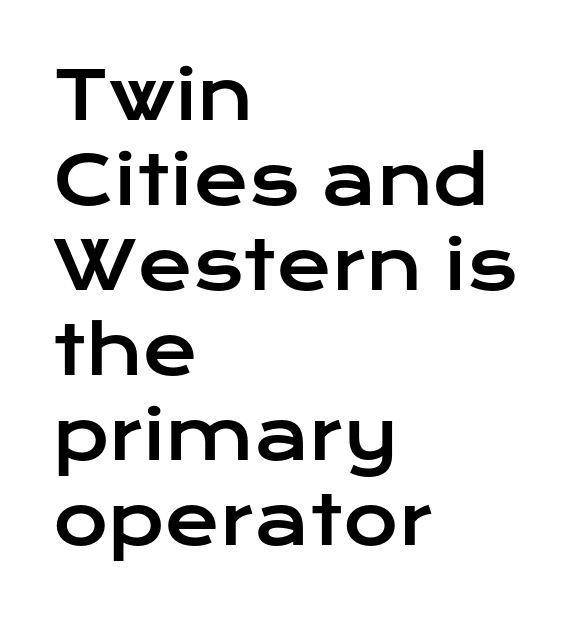
The image shows 67 px wide sans-serif type, upright; set left-aligned, normal line spacing (1.27x), normal letter spacing, not underlined; low stroke contrast and a medium x-height.
